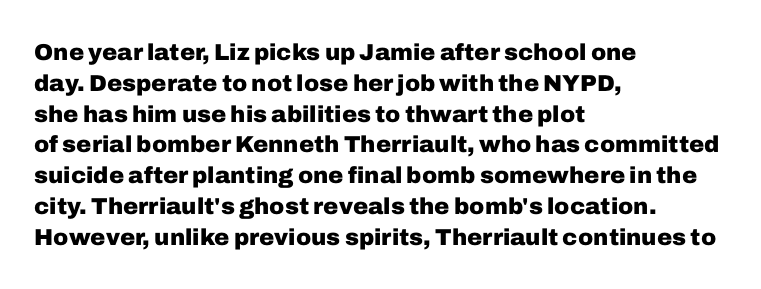
{"italic": "no", "bold": "yes", "underline": "no", "align": "left", "line_spacing": "normal", "line_spacing_ratio": 1.34, "letter_spacing": "normal", "letter_spacing_em": 0.0, "glyph_px": 23}
